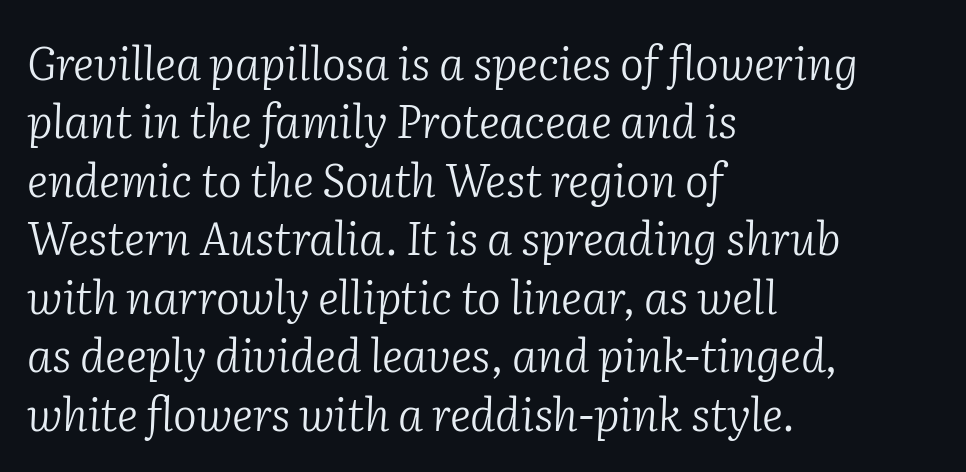
Q: Is the text bold? A: No.
Q: Is the text italic (slanted)? A: Yes, it leans right by about 2 degrees.
Q: Is the typeface a serif or a sans-serif typeface? A: Serif.
Q: Is the text underlined? A: No.
Q: How is the paragraph aligned? A: Left-aligned.
Q: Is the spacing between letters normal or unusually wide? A: Normal.
Q: Is the spacing between lines tight, normal or loose? A: Normal.
Q: Width (condensed, normal, or wide)? A: Normal.
Q: Stroke contrast? A: Low.
Q: x-height? A: Medium.
Q: Monospaced? A: No.
